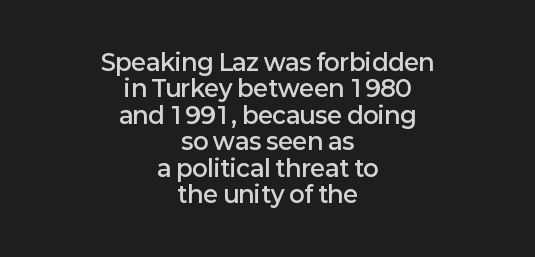
Q: Is the text bold? A: Semi-bold.
Q: Is the text italic (slanted)? A: No, it is upright.
Q: Is the text underlined? A: No.
Q: How is the paragraph aligned? A: Centered.
Q: Is the spacing between letters normal or unusually wide? A: Normal.
Q: Is the spacing between lines tight, normal or loose? A: Tight.
